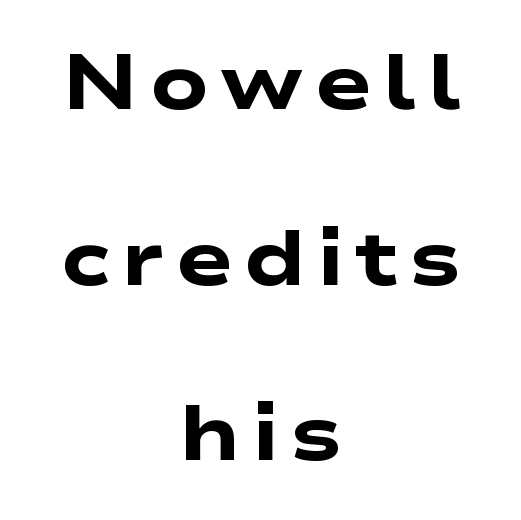
{"serif": "no", "bold": "yes", "weight": "heavy", "width": "wide", "stroke_contrast": "low", "x_height": "medium", "monospaced": "no", "underline": "no", "align": "center", "line_spacing": "loose", "line_spacing_ratio": 2.28, "glyph_px": 77}
